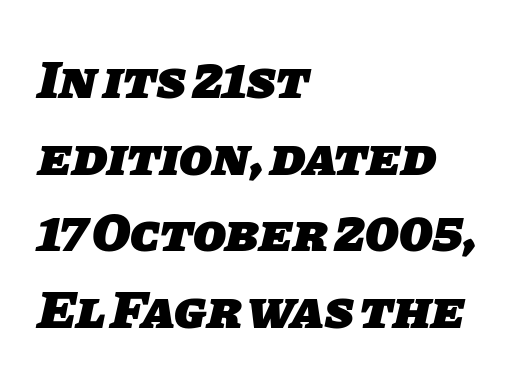
{"bold": "yes", "weight": "heavy", "width": "normal", "stroke_contrast": "low", "x_height": "large", "monospaced": "no", "underline": "no", "align": "left", "line_spacing": "normal", "line_spacing_ratio": 1.42, "letter_spacing": "normal", "letter_spacing_em": 0.0, "glyph_px": 54}
